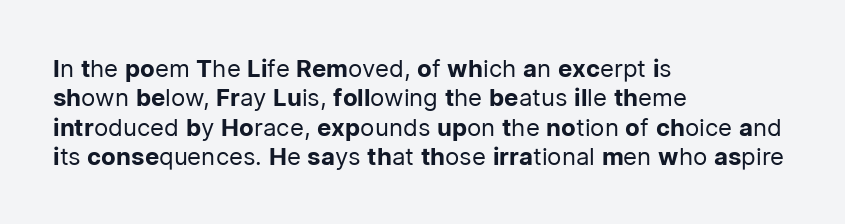
{"italic": "no", "bold": "no", "underline": "no", "align": "left", "line_spacing_ratio": 1.22, "letter_spacing": "normal", "letter_spacing_em": 0.0, "glyph_px": 24}
